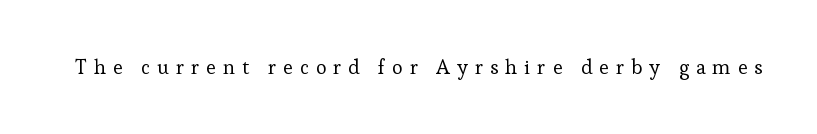
The letters look calm and open, with moderate or lighter stems. Designer's note — italics off, roman on. The zone under the glyphs is completely vacant. In terms of letterspacing, this is a distinctly airy, spread setting.
